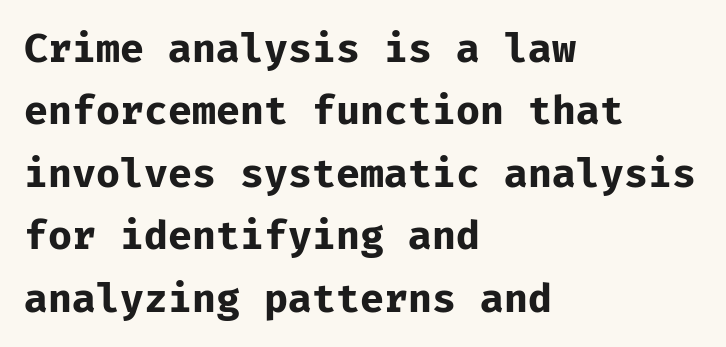
The image shows 40 px bold sans-serif type, upright, monospaced; set left-aligned, normal line spacing (1.56x), normal letter spacing, not underlined; low stroke contrast and a medium x-height.
